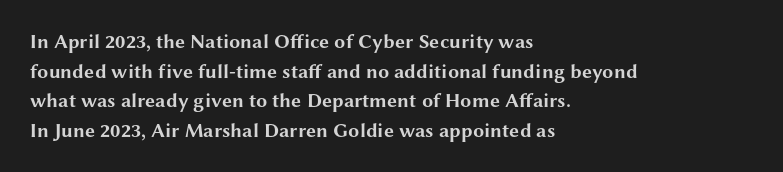
{"italic": "no", "bold": "yes", "underline": "no", "align": "left", "line_spacing": "normal", "line_spacing_ratio": 1.48, "letter_spacing": "normal", "letter_spacing_em": 0.0, "glyph_px": 20}
